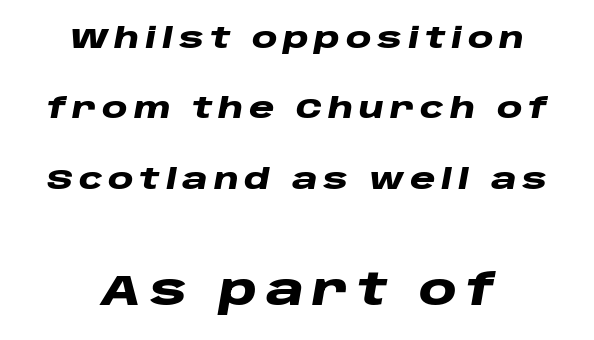
Q: Is the text bold? A: Yes.
Q: Is the text italic (slanted)? A: Yes, it leans right by about 10 degrees.
Q: Is the text underlined? A: No.
Q: How is the paragraph aligned? A: Centered.
Q: Is the spacing between letters normal or unusually wide? A: Unusually wide.
Q: Is the spacing between lines tight, normal or loose? A: Loose.
Q: Which block of text is set in a larger size, the first (top) or the second (bottom)? A: The second (bottom) one.
Q: Width (condensed, normal, or wide)? A: Wide.
Q: Stroke contrast? A: Low.
Q: x-height? A: Large.
Q: Monospaced? A: No.
